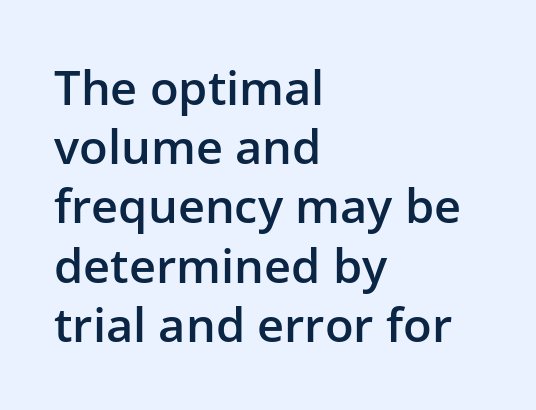
The image shows 47 px semibold sans-serif type, upright; set left-aligned, normal line spacing (1.26x), normal letter spacing, not underlined; low stroke contrast and a medium x-height.
